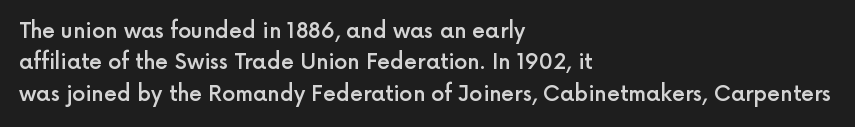
Emphasis by weight is partial: semibold. A typesetter would call this leading conventional body-copy spacing. The rendering keeps characters at their native spacing. This is roman type, the default non-slanted kind. Compared with a centered layout, this one pins lines to the left instead.
